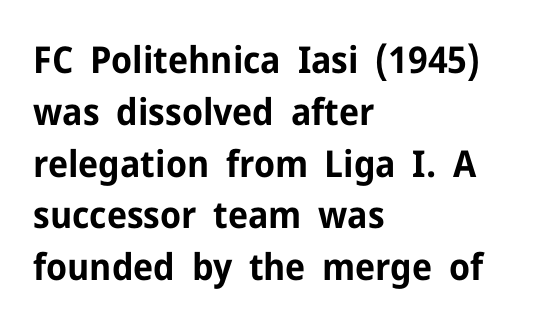
The image shows 37 px bold sans-serif type, upright; set left-aligned, normal line spacing (1.4x), normal letter spacing, not underlined; low stroke contrast and a medium x-height.
